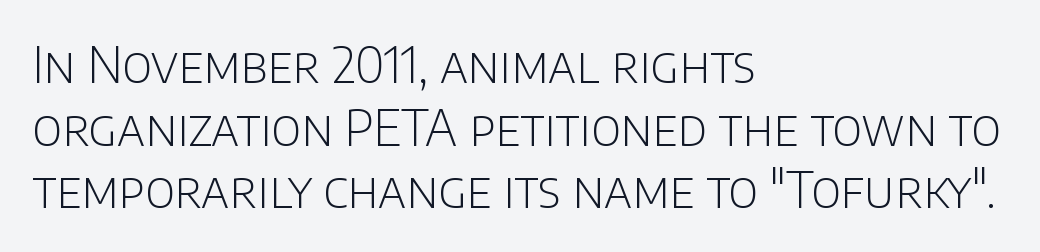
The letters stand straight up with perfectly vertical stems. What's the leading like? Ordinary, nothing unusual. The space directly below the letters is spotless. Weight: not bold — regular or lighter.
